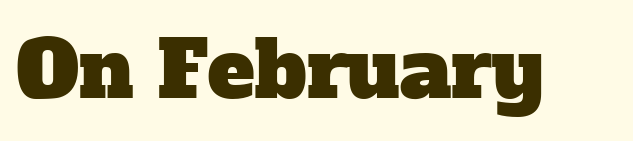
{"serif": "yes", "width": "normal", "stroke_contrast": "low", "x_height": "medium", "monospaced": "no", "underline": "no", "letter_spacing": "normal", "letter_spacing_em": 0.0, "glyph_px": 79}
